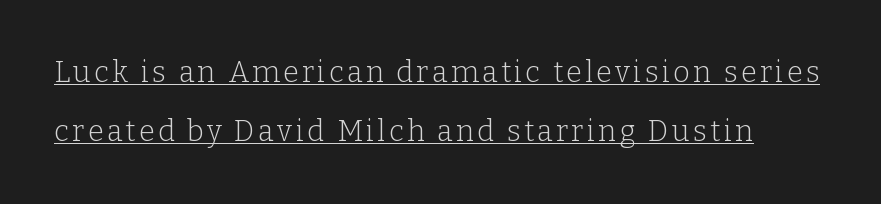
Is this a heavy cut? Hardly; it is regular or lighter. Notice how the stems are strictly vertical — no italics here. The vertical gap from one line to the next is large. These lines are rendered in a variable-pitch font.
